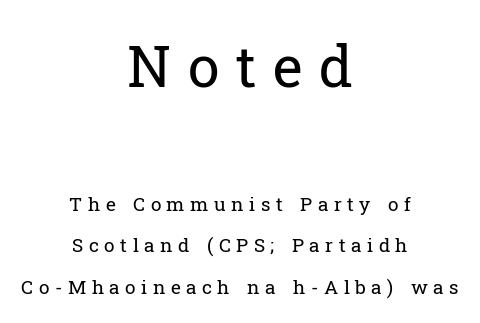
Type size steps down from the first block to the second. The rendering uses natural spacing where letterforms have individual widths. Unmarked baselines from the first word to the last. A light-to-regular cut is what we see here.
